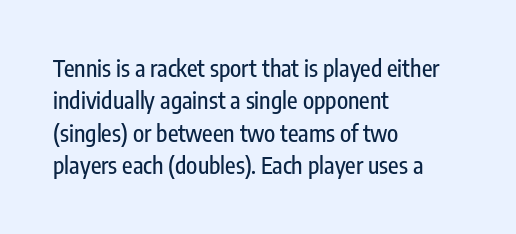
Rule under the text: the space is simply empty. Glyph-to-glyph distance matches everyday printed text. This block has exactly the height ordinary leading produces. Every character sits straight up, as roman type does. Teacher's note: observe the even left margin — that is flush-left alignment.
